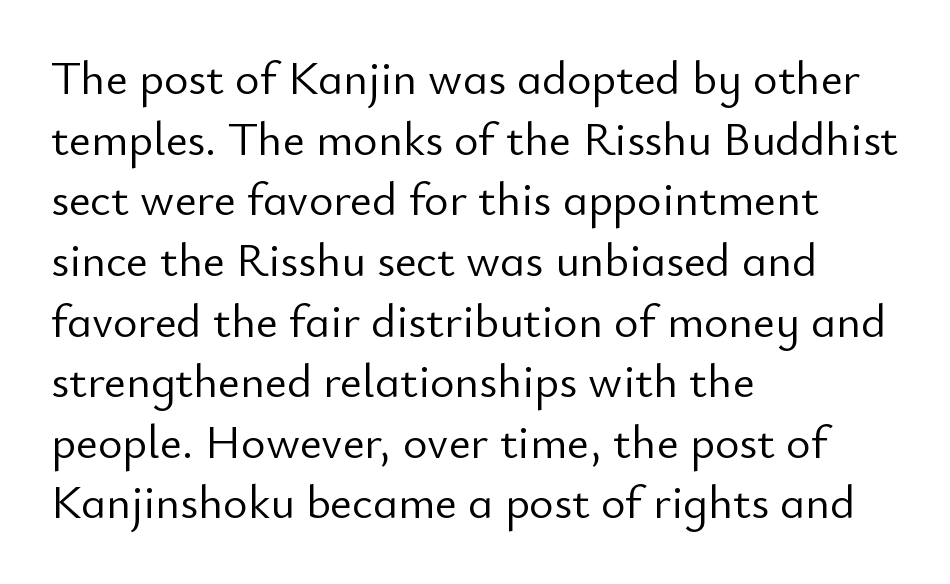
The image shows 47 px light sans-serif type, upright; set left-aligned, normal line spacing (1.29x), normal letter spacing, not underlined; low stroke contrast and a small x-height.
